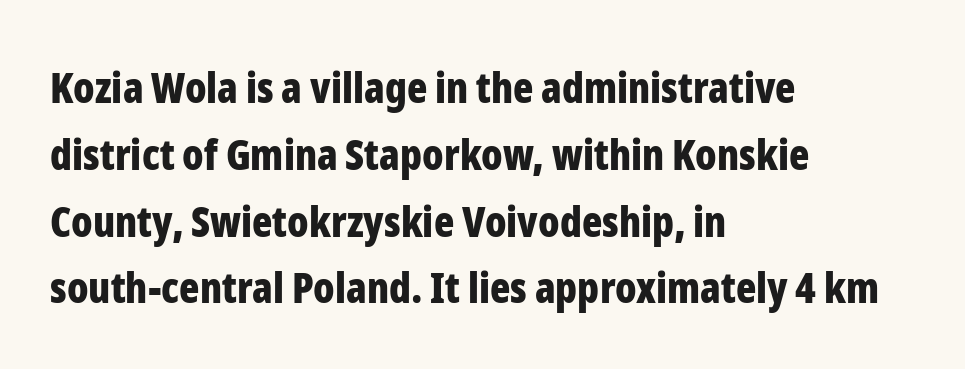
Vertical spacing — default. Default kerning and tracking; the words read as compact shapes. A typesetter would call this proportional, since set widths differ per character. Is the block centered? No — it sits flush against the left margin.
